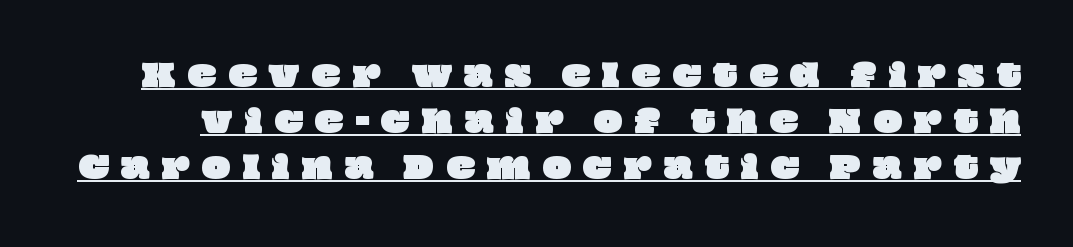
{"width": "wide", "stroke_contrast": "low", "x_height": "large", "monospaced": "no", "underline": "yes", "line_spacing": "normal", "line_spacing_ratio": 1.53, "letter_spacing": "wide", "letter_spacing_em": 0.4, "glyph_px": 30}
